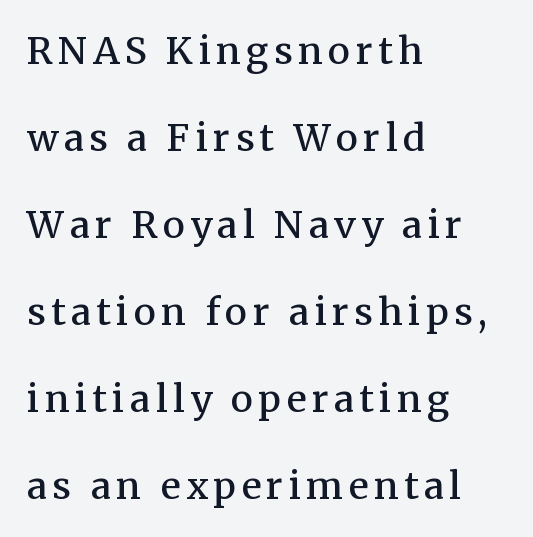
The lines in this sample share a left origin and differ only in where they stop. Students, observe: this is what heavily led, spacious text looks like. No italicization has been applied; the sample stays upright. Stroke terminals: seriffed.
